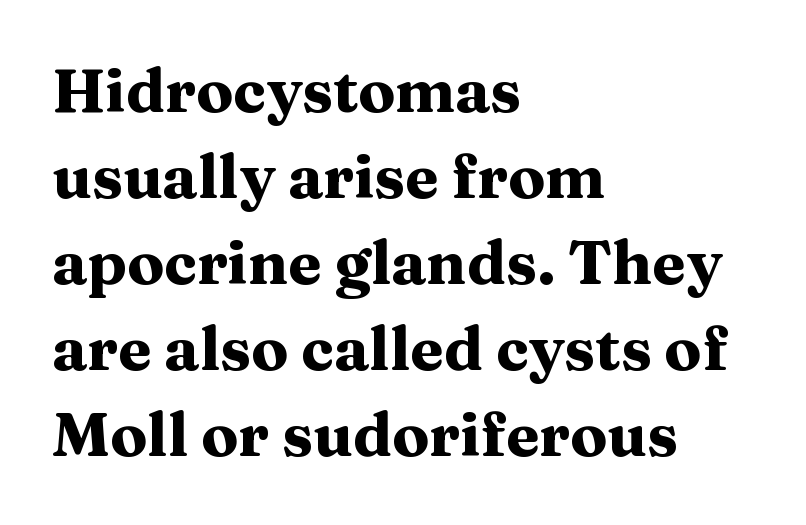
Honestly, the letter spacing is just normal — you wouldn't notice it. These lines sit exactly where default settings would place them. The letters advance in unequal steps, a hallmark of proportional type. The passage is arranged the way most books set body copy — flush left.
